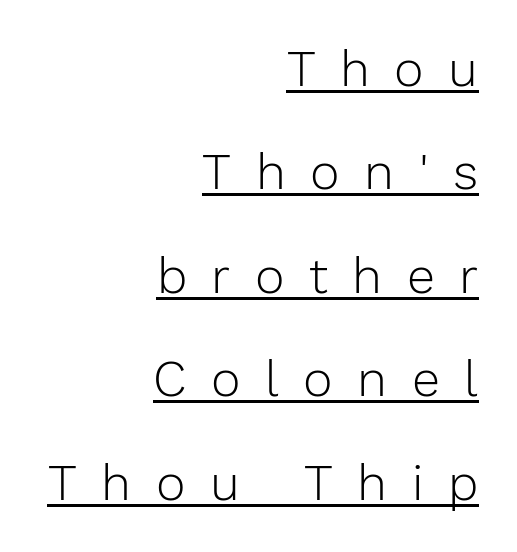
Q: Is the text bold? A: No.
Q: Is the text italic (slanted)? A: No, it is upright.
Q: Is the typeface a serif or a sans-serif typeface? A: Sans-serif.
Q: Is the text underlined? A: Yes.
Q: How is the paragraph aligned? A: Right-aligned.
Q: Is the spacing between letters normal or unusually wide? A: Unusually wide.
Q: Is the spacing between lines tight, normal or loose? A: Loose.
Q: Width (condensed, normal, or wide)? A: Normal.
Q: Stroke contrast? A: Low.
Q: x-height? A: Medium.
Q: Monospaced? A: No.
